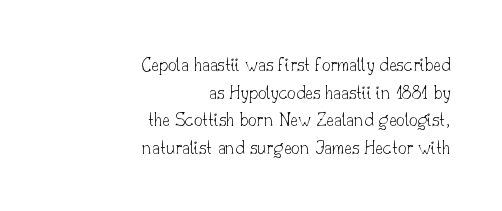
Q: Is the text bold? A: No.
Q: Is the text italic (slanted)? A: No, it is upright.
Q: Is the text underlined? A: No.
Q: How is the paragraph aligned? A: Right-aligned.
Q: Is the spacing between letters normal or unusually wide? A: Normal.
Q: Is the spacing between lines tight, normal or loose? A: Normal.
